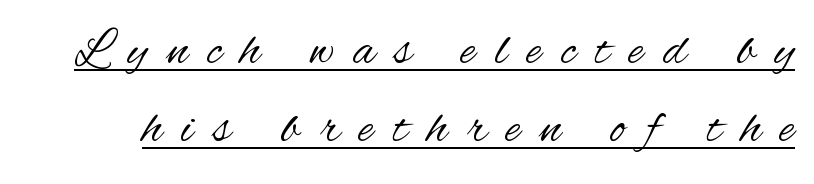
{"serif": "no", "bold": "no", "weight": "regular", "width": "condensed", "stroke_contrast": "medium", "x_height": "small", "monospaced": "no", "underline": "yes", "line_spacing": "normal", "line_spacing_ratio": 1.53, "letter_spacing": "wide", "letter_spacing_em": 0.39, "glyph_px": 51}
